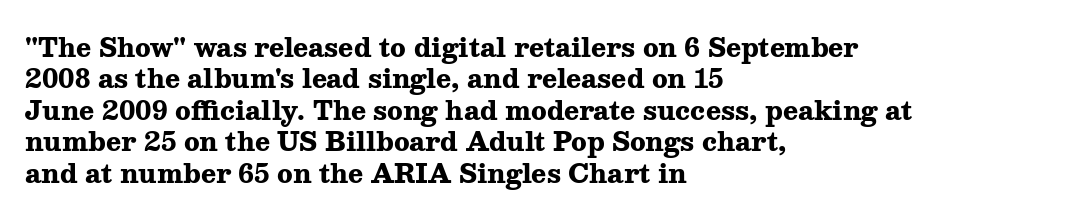
Horizontal alignment here is leftward, the default for most running prose. These lines were composed using upright roman letters. Quick note: underline off. Words appear dense and cohesive because spacing is normal. Honestly, the row spacing looks completely unremarkable. Heft: maximum for text — a bold.
